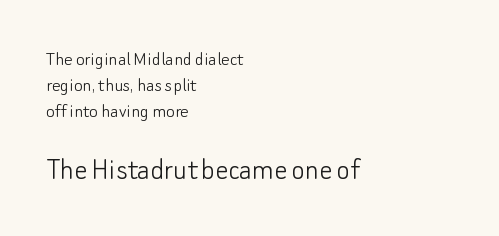
Type without underlining. Compared with typical paragraphs, the rows here are spaced about the same. These lines stack with their left ends in a neat column. In terms of letterspacing, this is plain default setting. A light-to-regular cut is what we see here.
